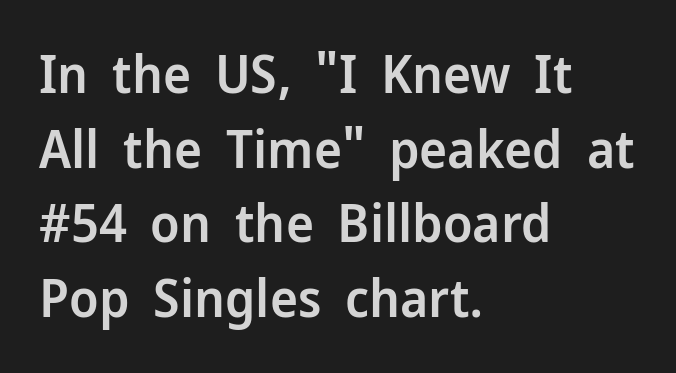
The image shows 53 px semibold sans-serif type, upright; set left-aligned, normal line spacing (1.41x), normal letter spacing, not underlined; low stroke contrast and a medium x-height.
